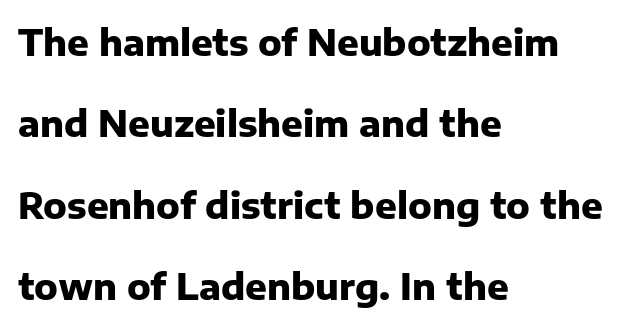
The image shows 36 px heavy sans-serif type, upright; set left-aligned, loose line spacing (2.26x), normal letter spacing, not underlined; low stroke contrast and a medium x-height.
